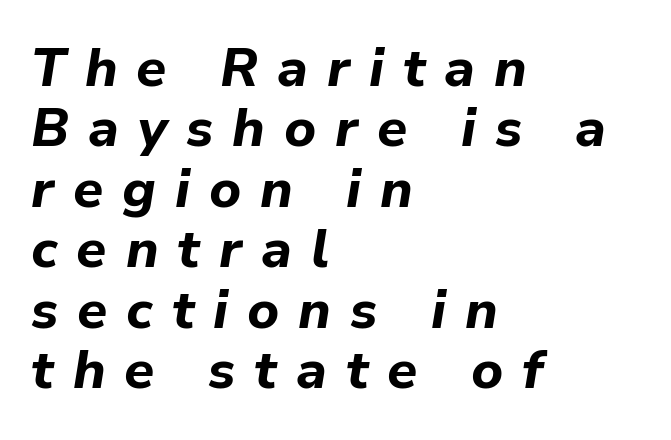
Q: Is the text bold? A: Yes.
Q: Is the text italic (slanted)? A: Yes, it leans right by about 9 degrees.
Q: Is the text underlined? A: No.
Q: How is the paragraph aligned? A: Left-aligned.
Q: Is the spacing between letters normal or unusually wide? A: Unusually wide.
Q: Is the spacing between lines tight, normal or loose? A: Tight.
Q: Width (condensed, normal, or wide)? A: Normal.
Q: Stroke contrast? A: Low.
Q: x-height? A: Medium.
Q: Monospaced? A: No.
